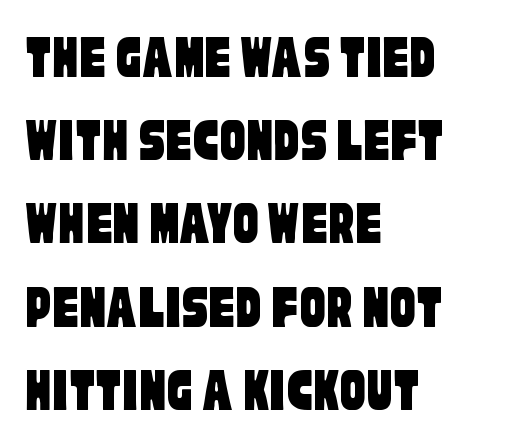
The image shows 64 px condensed sans-serif type; set left-aligned, normal line spacing (1.3x), normal letter spacing, not underlined; low stroke contrast and a large x-height.
